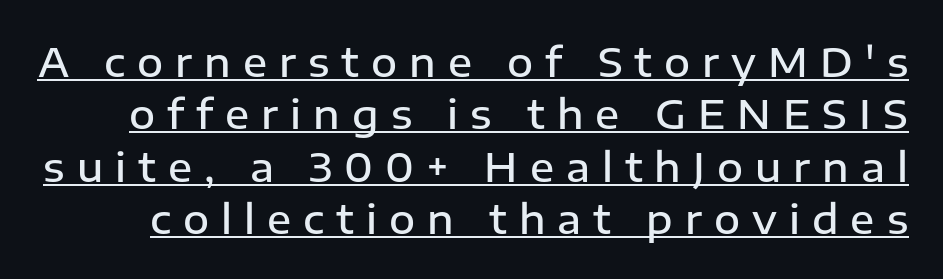
Q: Is the text bold? A: Semi-bold.
Q: Is the text italic (slanted)? A: No, it is upright.
Q: Is the typeface a serif or a sans-serif typeface? A: Sans-serif.
Q: Is the text underlined? A: Yes.
Q: Is the spacing between letters normal or unusually wide? A: Unusually wide.
Q: Is the spacing between lines tight, normal or loose? A: Normal.
Q: Width (condensed, normal, or wide)? A: Normal.
Q: Stroke contrast? A: Low.
Q: x-height? A: Medium.
Q: Monospaced? A: No.
